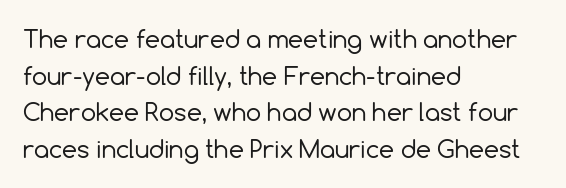
Standard letterfit; no display-style spreading of the glyphs. No chunkiness to these letters — they're not bold. This is roman type, the default non-slanted kind. Does the copy run flush right? No — it runs flush left.
